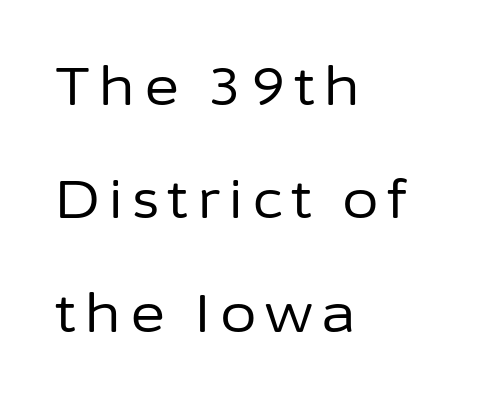
{"serif": "no", "italic": "no", "bold": "no", "weight": "regular", "width": "normal", "stroke_contrast": "low", "x_height": "medium", "monospaced": "no", "underline": "no", "align": "left", "line_spacing": "loose", "line_spacing_ratio": 2.14, "glyph_px": 53}
